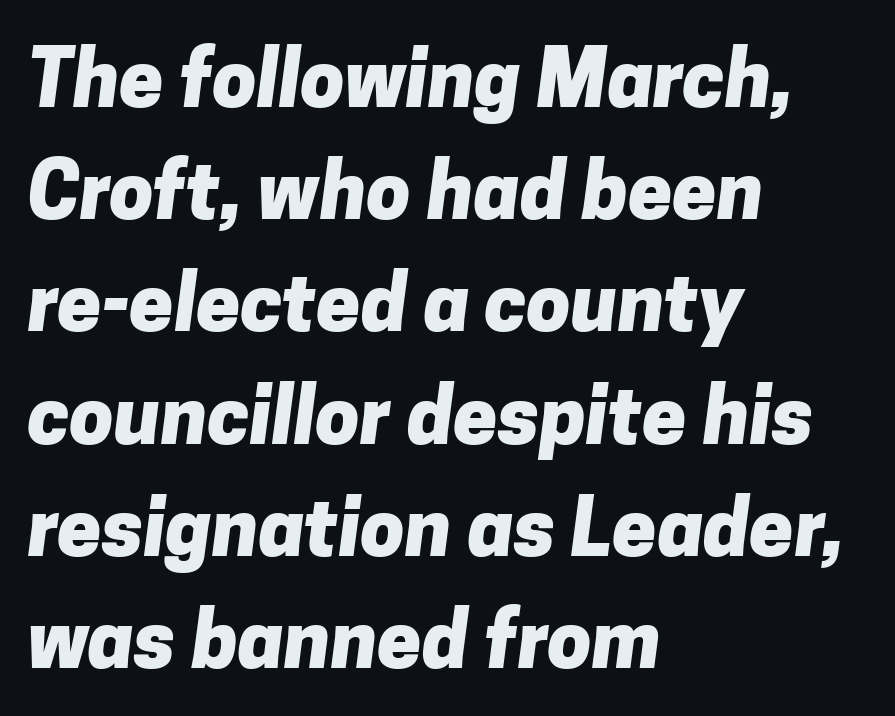
Q: Is the text bold? A: Yes.
Q: Is the typeface a serif or a sans-serif typeface? A: Sans-serif.
Q: Is the text underlined? A: No.
Q: How is the paragraph aligned? A: Left-aligned.
Q: Is the spacing between letters normal or unusually wide? A: Normal.
Q: Is the spacing between lines tight, normal or loose? A: Normal.
Q: Width (condensed, normal, or wide)? A: Normal.
Q: Stroke contrast? A: Low.
Q: x-height? A: Medium.
Q: Monospaced? A: No.
